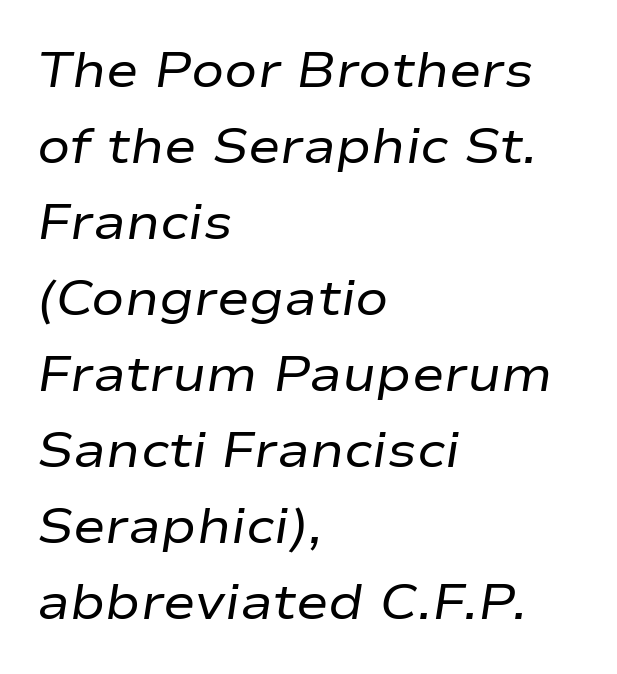
The image shows 49 px regular-weight, wide type, italic (leaning right); set left-aligned, normal line spacing (1.55x), normal letter spacing, not underlined; low stroke contrast and a medium x-height.
